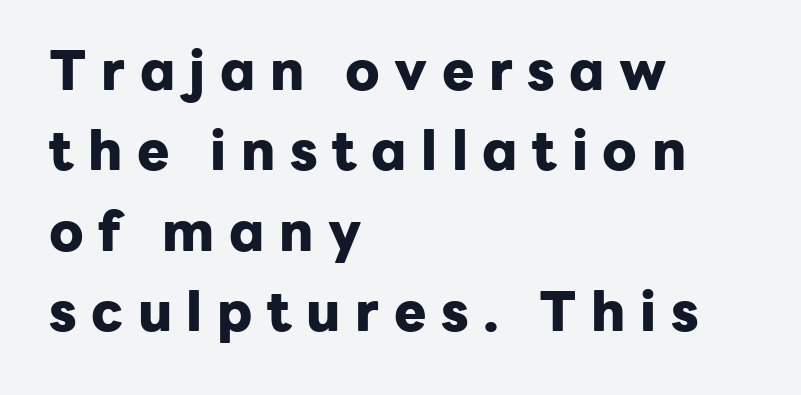
Q: Is the text bold? A: Yes.
Q: Is the text italic (slanted)? A: No, it is upright.
Q: Is the typeface a serif or a sans-serif typeface? A: Sans-serif.
Q: Is the text underlined? A: No.
Q: How is the paragraph aligned? A: Left-aligned.
Q: Is the spacing between letters normal or unusually wide? A: Unusually wide.
Q: Is the spacing between lines tight, normal or loose? A: Normal.
Q: Width (condensed, normal, or wide)? A: Normal.
Q: Stroke contrast? A: Low.
Q: x-height? A: Medium.
Q: Monospaced? A: No.
